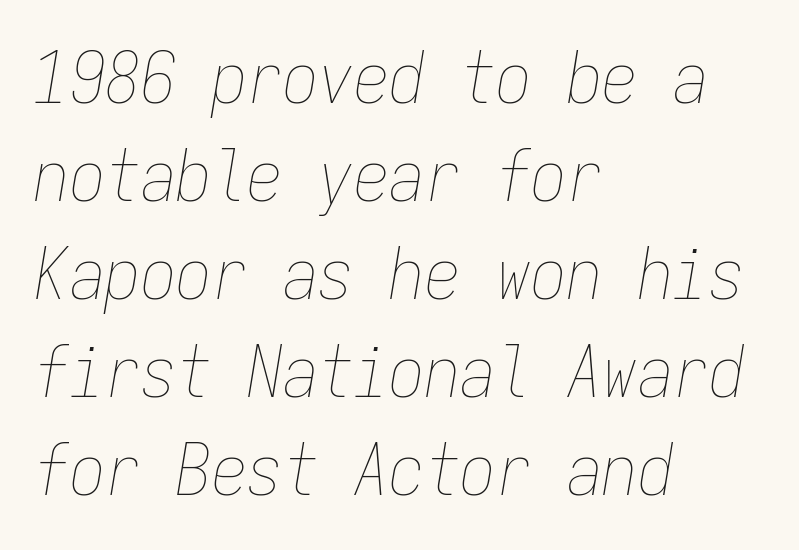
{"italic": "yes", "lean": "right", "slant_degrees": 9, "bold": "no", "weight": "thin", "width": "condensed", "stroke_contrast": "low", "x_height": "medium", "monospaced": "yes", "underline": "no", "align": "left", "line_spacing": "normal", "line_spacing_ratio": 1.38, "letter_spacing": "normal", "letter_spacing_em": 0.0, "glyph_px": 71}
